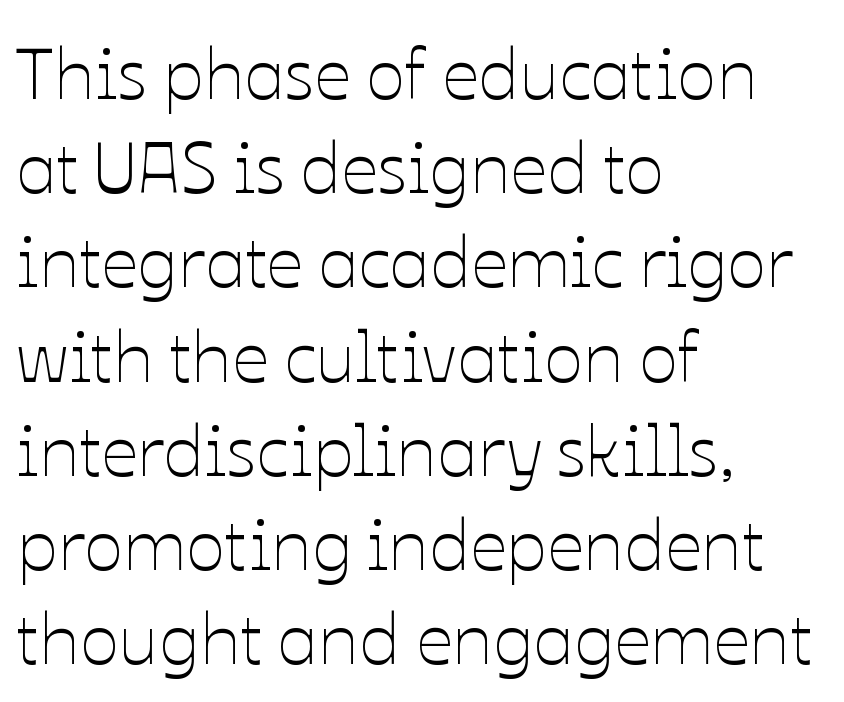
The image shows 73 px thin type, upright; set left-aligned, normal line spacing (1.29x), normal letter spacing, not underlined; low stroke contrast and a medium x-height.
